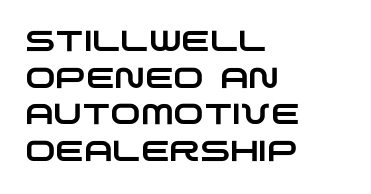
{"serif": "no", "width": "wide", "stroke_contrast": "low", "x_height": "large", "monospaced": "no", "underline": "no", "align": "left", "line_spacing": "normal", "line_spacing_ratio": 1.26, "letter_spacing": "normal", "letter_spacing_em": 0.0, "glyph_px": 29}
